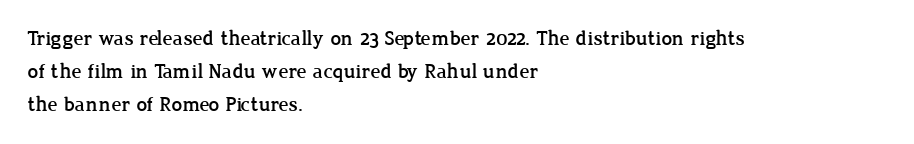
Q: Is the text italic (slanted)? A: No, it is upright.
Q: Is the text underlined? A: No.
Q: How is the paragraph aligned? A: Left-aligned.
Q: Is the spacing between letters normal or unusually wide? A: Normal.
Q: Is the spacing between lines tight, normal or loose? A: Normal.
